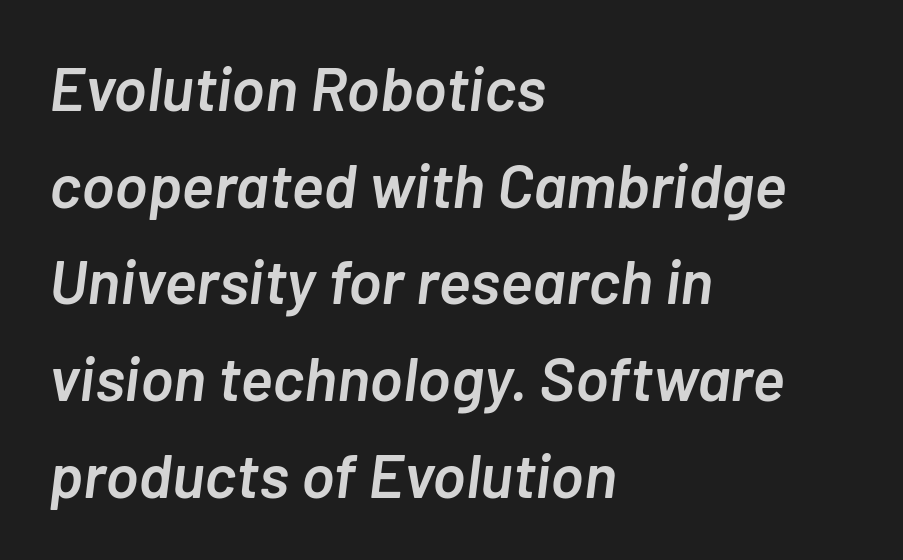
The specimen omits any rule beneath the text block's lines. Compared with typical body copy, the letter spacing here is the same. An italicized treatment has been applied to the whole sample. These lines sit exactly where default settings would place them. Proportional: the letters do not fall into vertical columns.
